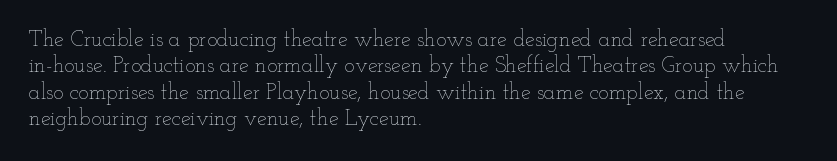
This sample uses an upright cut, with every glyph sitting square on the baseline. Underlining? Definitely not there. Heaviness? Minimal to ordinary, like unemphasized prose. Short note: letters normally spaced. Where is the straight margin? On the left.
